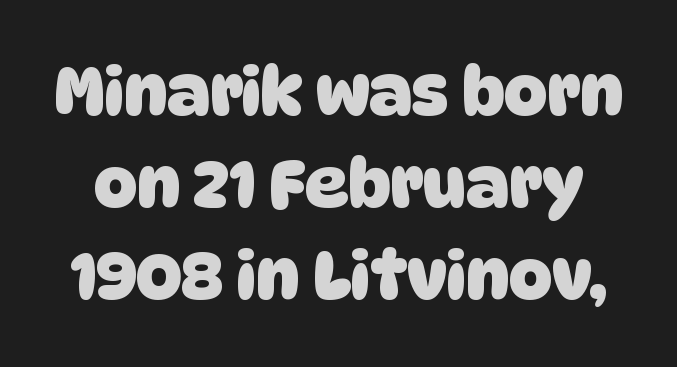
The image shows 67 px heavy sans-serif type; set normal line spacing (1.37x), normal letter spacing, not underlined; low stroke contrast and a large x-height.
